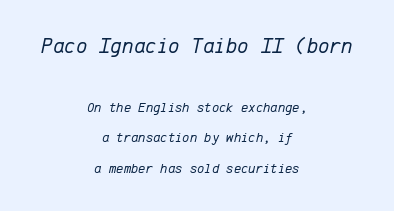
Is there much room between lines? Yes — plenty of vertical air separates them. This is oblique type, the kind used for emphasis or titles. Inter-character spacing is left at the font's built-in metrics. This is not heavy type; no bold has been used.
